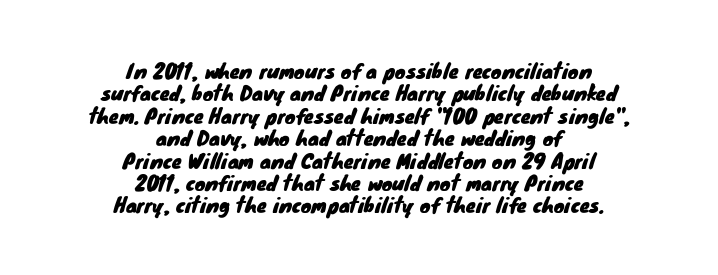
{"underline": "no", "align": "center", "line_spacing": "tight", "line_spacing_ratio": 1.12, "letter_spacing": "normal", "letter_spacing_em": 0.0, "glyph_px": 20}
